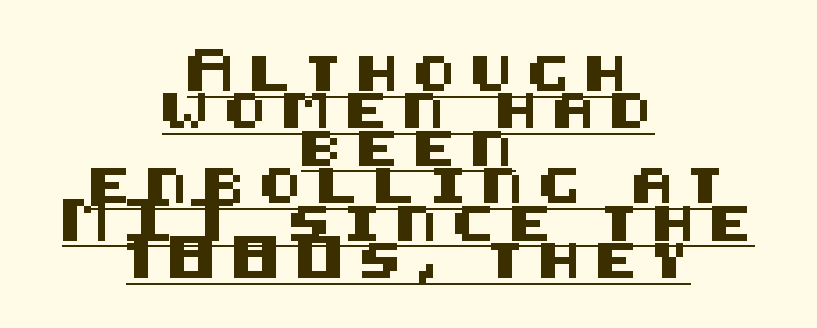
If you folded the block vertically in half, each line would mirror itself in length. The rendering shows plain stroke endings on the letterforms — a sans-serif design. Vertically, the passage feels compressed, each row crowding the next. The words here are underlined.
